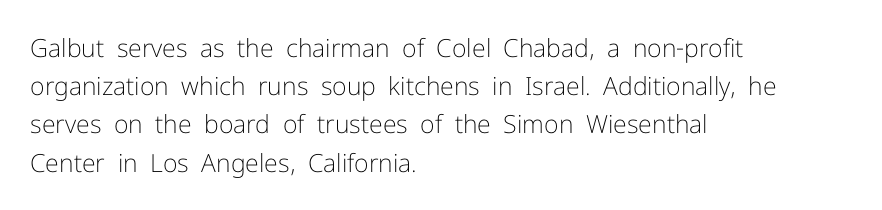
{"italic": "no", "bold": "no", "underline": "no", "align": "left", "line_spacing": "normal", "line_spacing_ratio": 1.53, "letter_spacing": "normal", "letter_spacing_em": 0.0, "glyph_px": 25}
